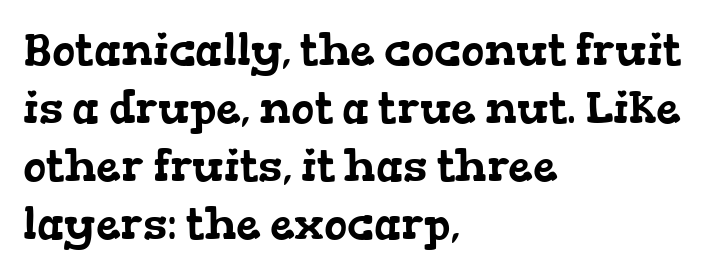
Q: Is the typeface a serif or a sans-serif typeface? A: Serif.
Q: Is the text underlined? A: No.
Q: How is the paragraph aligned? A: Left-aligned.
Q: Is the spacing between letters normal or unusually wide? A: Normal.
Q: Is the spacing between lines tight, normal or loose? A: Normal.
Q: Width (condensed, normal, or wide)? A: Wide.
Q: Stroke contrast? A: Low.
Q: x-height? A: Medium.
Q: Monospaced? A: No.
